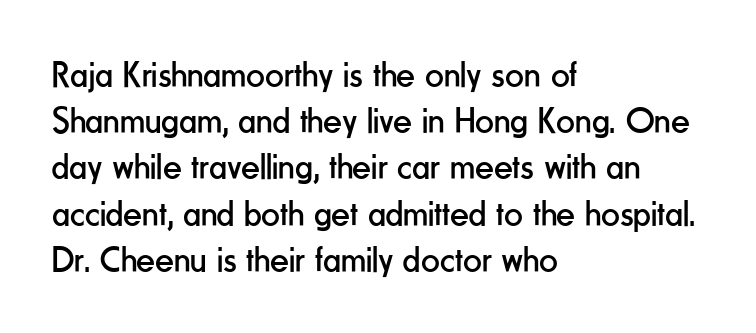
Italic: no, the glyphs are upright roman. The font is comparable to plain body text, perhaps lighter. In terms of letterspacing, this is plain default setting. Do the characters align in a grid? No, the font is proportional. Quick note: underline off. A sans-serif font was chosen for this passage.
